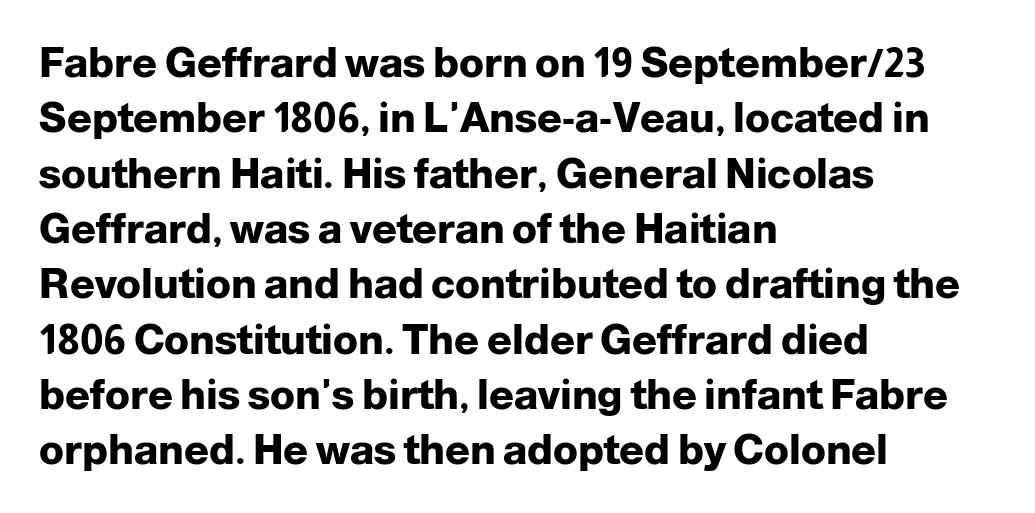
Q: Is the text bold? A: Yes.
Q: Is the text italic (slanted)? A: No, it is upright.
Q: Is the typeface a serif or a sans-serif typeface? A: Sans-serif.
Q: Is the text underlined? A: No.
Q: How is the paragraph aligned? A: Left-aligned.
Q: Is the spacing between letters normal or unusually wide? A: Normal.
Q: Is the spacing between lines tight, normal or loose? A: Normal.
Q: Width (condensed, normal, or wide)? A: Normal.
Q: Stroke contrast? A: Low.
Q: x-height? A: Medium.
Q: Monospaced? A: No.
